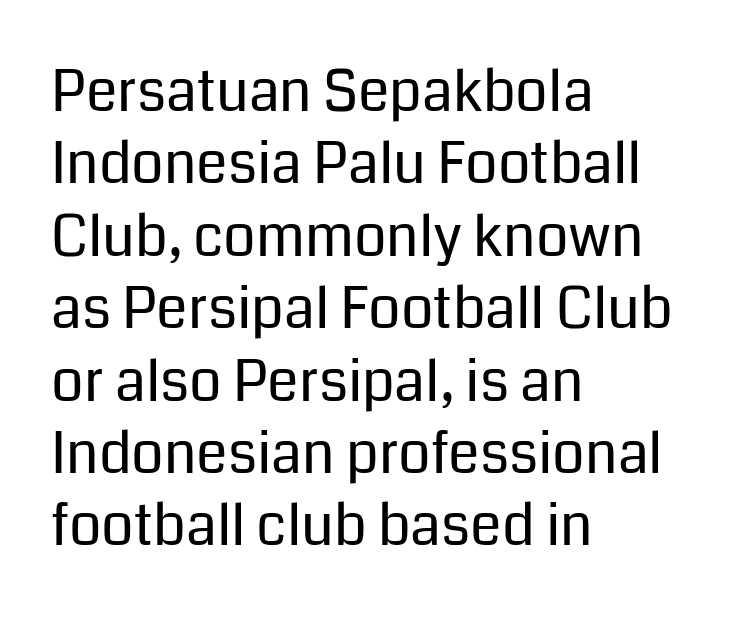
The image shows 57 px regular-weight sans-serif type, upright; set left-aligned, normal line spacing (1.27x), normal letter spacing, not underlined; low stroke contrast and a medium x-height.
